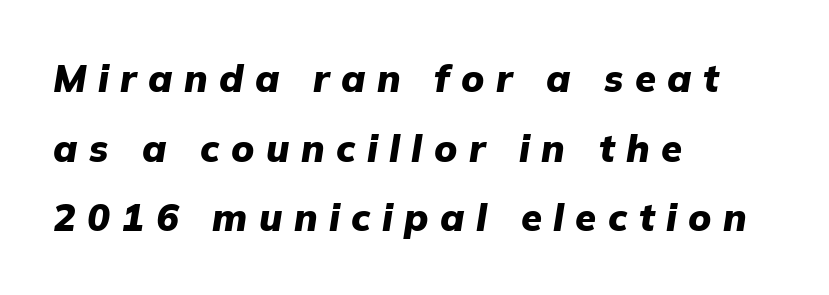
Q: Is the text bold? A: Yes.
Q: Is the text italic (slanted)? A: Yes, it leans right by about 9 degrees.
Q: Is the text underlined? A: No.
Q: How is the paragraph aligned? A: Left-aligned.
Q: Is the spacing between letters normal or unusually wide? A: Unusually wide.
Q: Width (condensed, normal, or wide)? A: Normal.
Q: Stroke contrast? A: Low.
Q: x-height? A: Medium.
Q: Monospaced? A: No.
